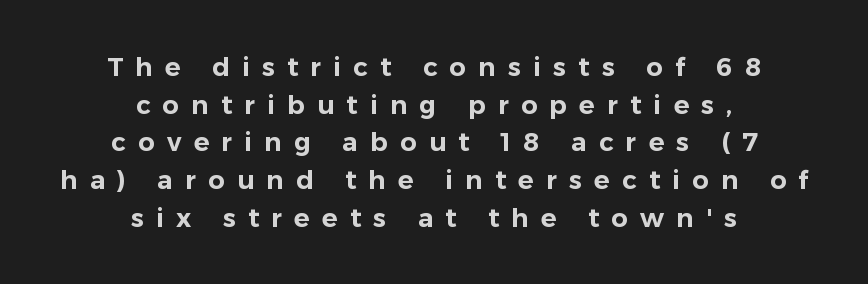
The image shows 26 px text type, upright; set centered, normal line spacing (1.45x), unusually wide letter spacing (+0.47 em), not underlined.
